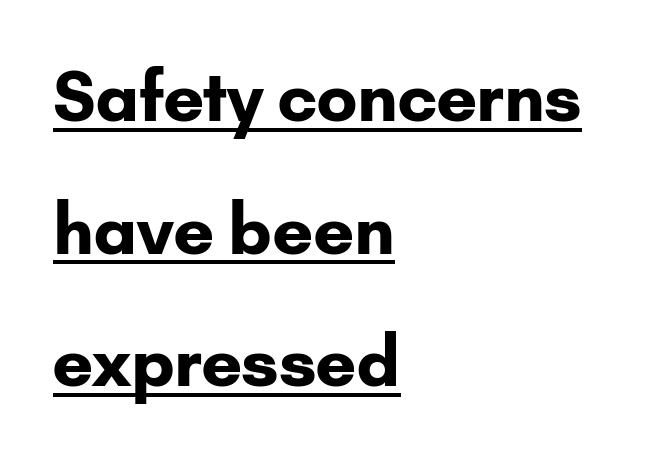
The image shows 68 px bold sans-serif type, upright; set left-aligned, loose line spacing (1.95x), normal letter spacing, underlined; low stroke contrast and a small x-height.
